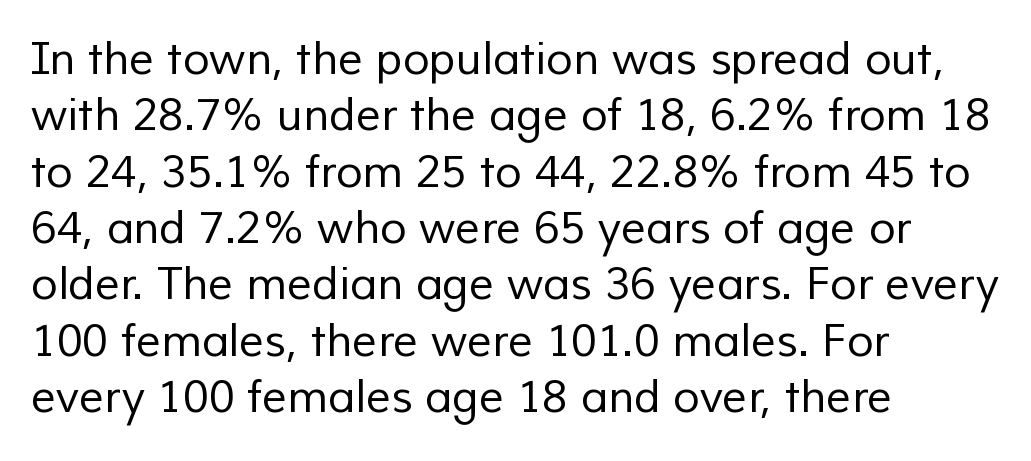
Is this a fixed-width face? No — the glyphs have proportional, varying widths. Beneath every word, the page is bare. Is the block centered? No — it sits flush against the left margin. Tracking value appears to be zero — textbook default spacing. Typographically, this falls in the sans-serif category. The leading is moderate, giving the passage an even texture.
